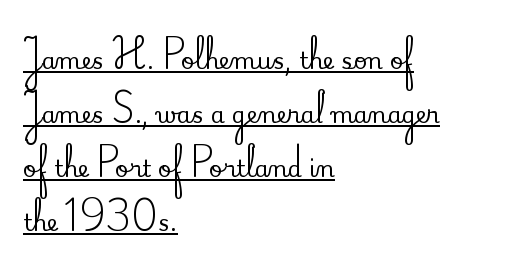
These lines were composed using upright roman letters. Notice how the passage keeps a crisp vertical edge on the left only. Is the letter spacing exaggerated? No — it looks like the ordinary default. Each new line begins a long way beneath the previous one. What decoration does the sample have? An underline.
